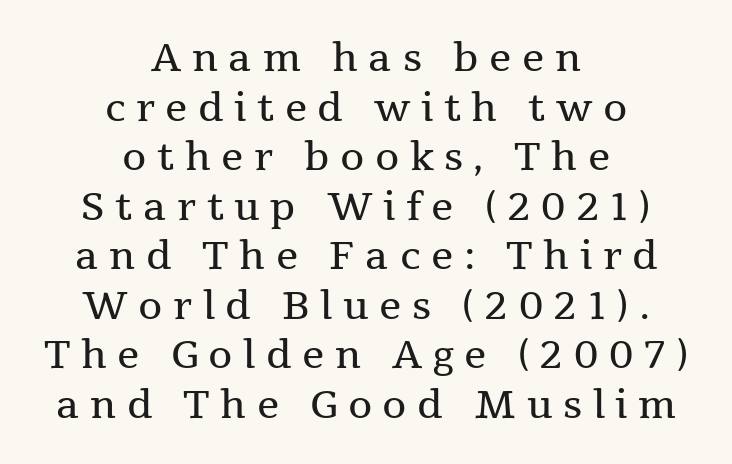
Each new line begins a customary step beneath the previous one. Proportional: the letters do not fall into vertical columns. In CSS terms this would be text-align: center. Letter spacing: wide. Bare-footed words on every line.
